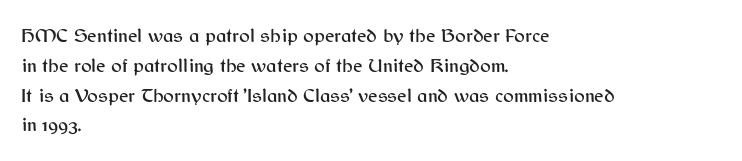
The image shows 20 px text type, upright; set left-aligned, normal line spacing (1.49x), normal letter spacing, not underlined.
